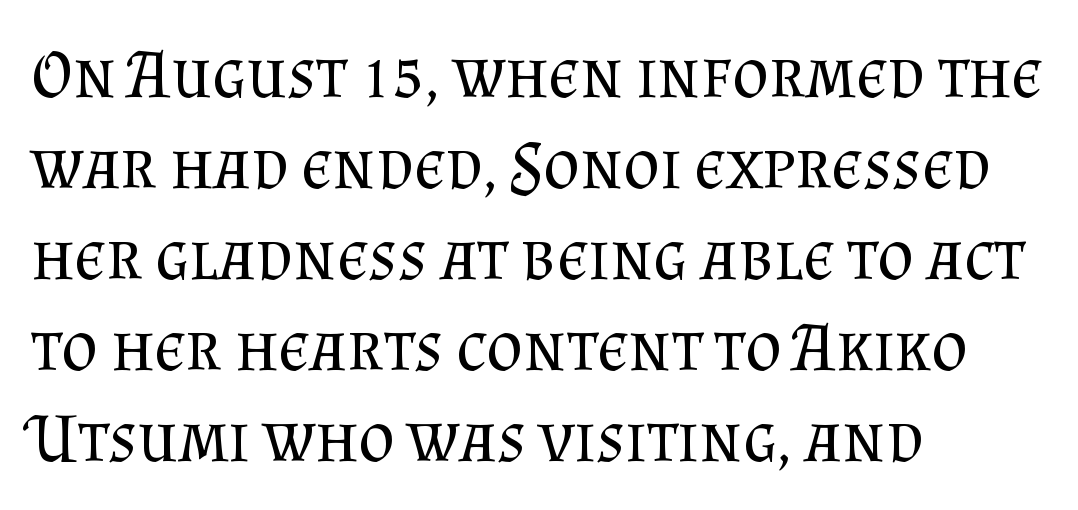
Note the varied advance widths — an 'i' is clearly narrower than an 'm'. Is this a sans? No — the strokes have serifs. Heft: none added — not bold. Leftover space on each line is placed entirely after the last word.
